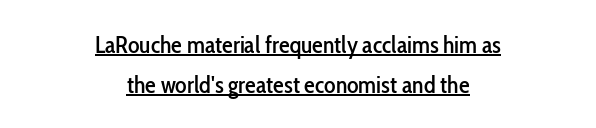
Ascenders rise straight up at ninety degrees. Has an underline been added? It has. These lines keep a tight, regular rhythm from letter to letter. These lines stack symmetrically, like a column narrowing and widening about its center. Regarding leading, the lines here are spaced in the standard way.
